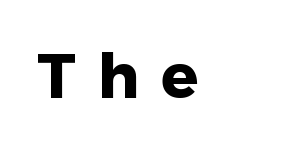
Q: Is the text bold? A: Yes.
Q: Is the text italic (slanted)? A: No, it is upright.
Q: Is the typeface a serif or a sans-serif typeface? A: Sans-serif.
Q: Is the text underlined? A: No.
Q: Is the spacing between letters normal or unusually wide? A: Unusually wide.
Q: Width (condensed, normal, or wide)? A: Normal.
Q: Stroke contrast? A: Low.
Q: x-height? A: Medium.
Q: Monospaced? A: No.
